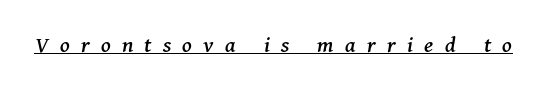
{"italic": "yes", "lean": "right", "slant_degrees": 11, "underline": "yes", "letter_spacing": "wide", "letter_spacing_em": 0.47, "glyph_px": 24}
